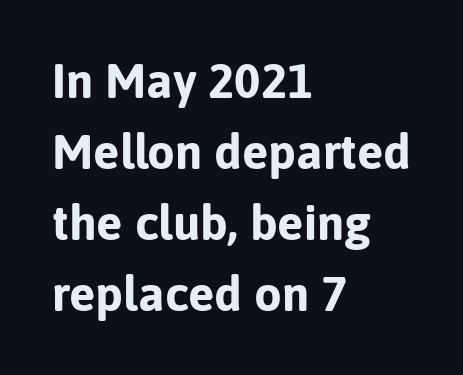
The baseline area is clear. Successive baselines arrive at the customary interval. How heavy is the stroke? Heavy — this is a bold. Is this a fixed-width face? No — the glyphs have proportional, varying widths.
